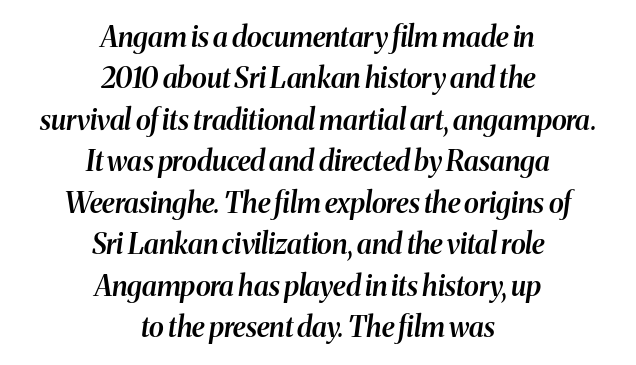
The image shows 28 px semibold type, italic (leaning right); set centered, normal line spacing (1.48x), normal letter spacing, not underlined; medium stroke contrast and a medium x-height.
